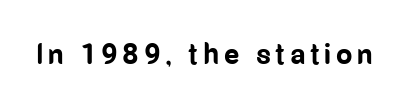
{"serif": "no", "italic": "no", "bold": "yes", "weight": "bold", "width": "condensed", "stroke_contrast": "low", "x_height": "medium", "monospaced": "no", "underline": "no", "glyph_px": 29}
